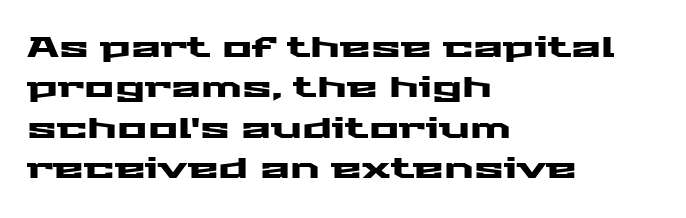
{"serif": "no", "italic": "no", "width": "wide", "stroke_contrast": "medium", "x_height": "medium", "monospaced": "no", "underline": "no", "align": "left", "line_spacing": "normal", "line_spacing_ratio": 1.44, "letter_spacing": "normal", "letter_spacing_em": 0.0, "glyph_px": 28}
